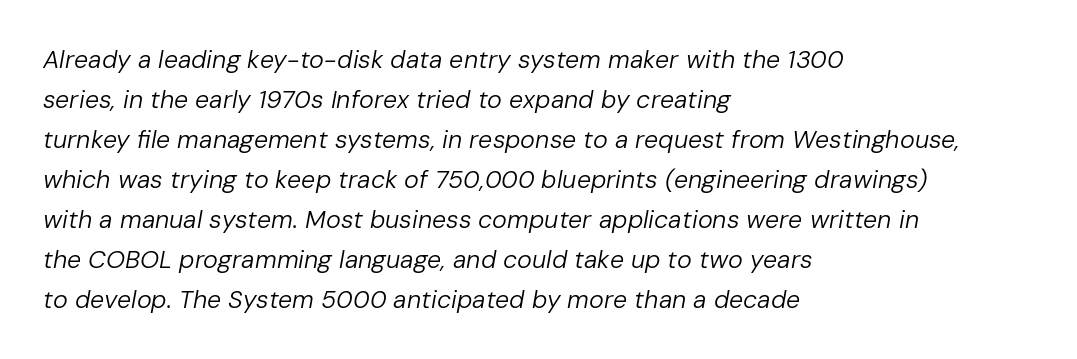
The image shows 25 px text type, italic (leaning right); set left-aligned, normal line spacing (1.6x), normal letter spacing, not underlined.
